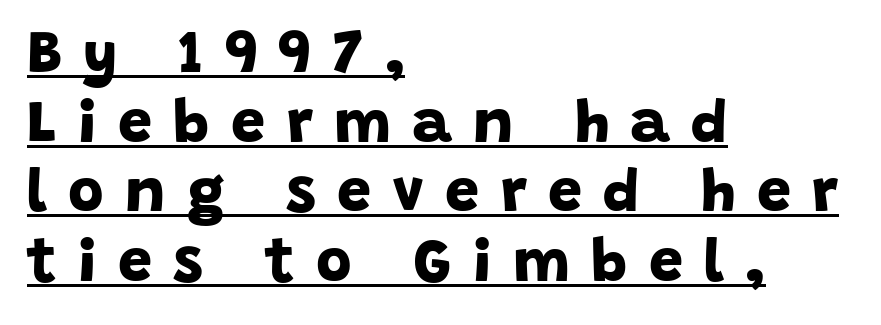
Caption: lettering with a line underneath. Vertical spacing — tight. The passage is arranged the way most books set body copy — flush left. Its strokes are broad and dark, the hallmark of bold type.
